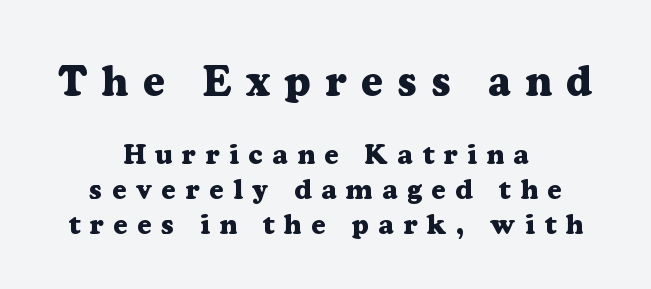
{"serif": "yes", "italic": "no", "bold": "yes", "weight": "heavy", "width": "normal", "stroke_contrast": "low", "x_height": "medium", "monospaced": "no", "underline": "no", "align": "center", "line_spacing": "normal", "line_spacing_ratio": 1.26, "letter_spacing": "wide", "letter_spacing_em": 0.34, "larger_block": "first", "size_ratio": 1.5, "glyph_px": 42}
